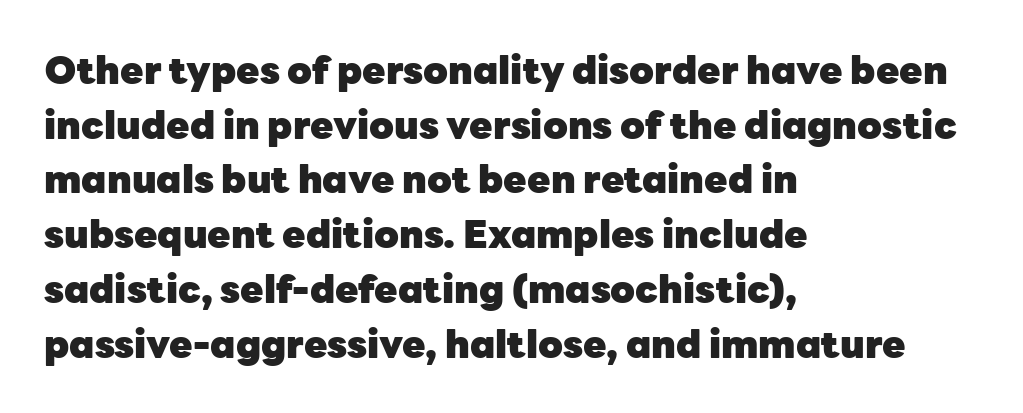
{"serif": "no", "italic": "no", "bold": "yes", "weight": "heavy", "width": "normal", "stroke_contrast": "low", "x_height": "medium", "monospaced": "no", "underline": "no", "align": "left", "line_spacing": "normal", "line_spacing_ratio": 1.44, "letter_spacing": "normal", "letter_spacing_em": 0.0, "glyph_px": 38}
